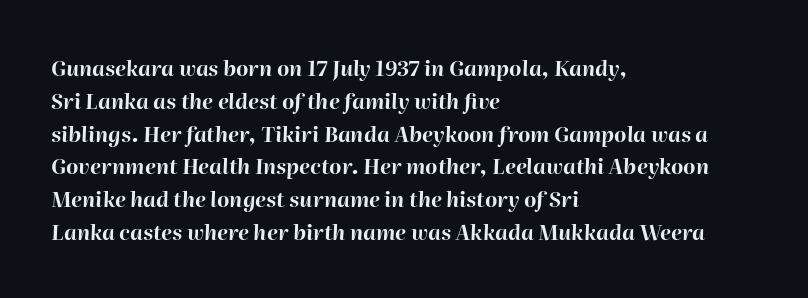
Short and long lines alike share a common starting point at left. The axis of the letterforms is tilted away from vertical. Letters rest on an invisible, unmarked baseline. The block of text has a typical density, with ordinary space between rows. Look at the tracking — it's just the regular setting, nothing added. Stroke thickness is high; the sample reads as a true bold.
